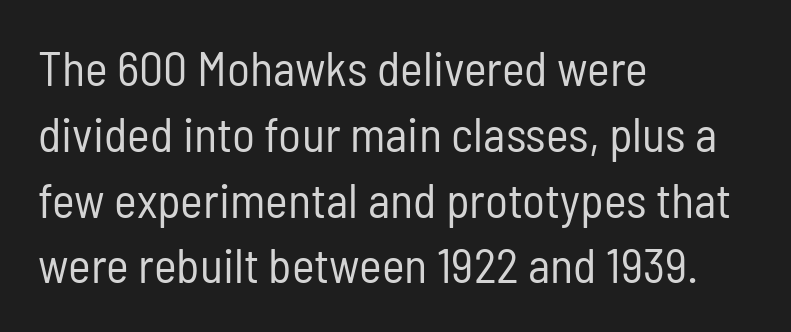
{"serif": "no", "italic": "no", "bold": "no", "weight": "regular", "width": "condensed", "stroke_contrast": "low", "x_height": "medium", "monospaced": "no", "underline": "no", "align": "left", "line_spacing": "normal", "line_spacing_ratio": 1.37, "letter_spacing": "normal", "letter_spacing_em": 0.0, "glyph_px": 48}
